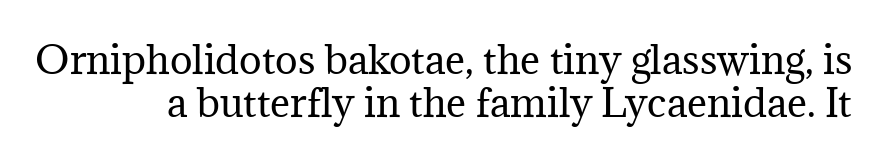
Q: Is the text bold? A: No.
Q: Is the text italic (slanted)? A: No, it is upright.
Q: Is the typeface a serif or a sans-serif typeface? A: Serif.
Q: Is the text underlined? A: No.
Q: How is the paragraph aligned? A: Right-aligned.
Q: Is the spacing between letters normal or unusually wide? A: Normal.
Q: Is the spacing between lines tight, normal or loose? A: Tight.
Q: Width (condensed, normal, or wide)? A: Normal.
Q: Stroke contrast? A: Medium.
Q: x-height? A: Medium.
Q: Monospaced? A: No.
